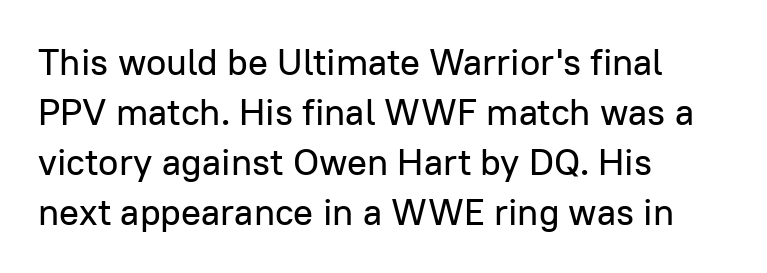
This sample uses plain, unmodified letter spacing. Nothing sits at the stroke ends, so this counts as sans-serif. This sample is left-justified, so line endings fall wherever the words run out. Notice how descenders clear the ascenders below comfortably — that's standard leading. Varying glyph widths throughout — classic text-font behaviour.
